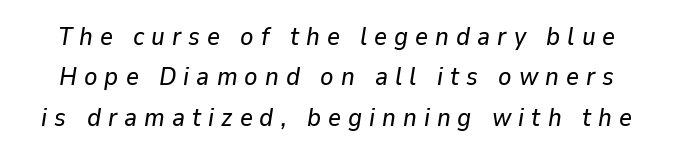
{"italic": "yes", "lean": "right", "slant_degrees": 9, "underline": "no", "line_spacing": "normal", "line_spacing_ratio": 1.62, "letter_spacing": "wide", "letter_spacing_em": 0.28, "glyph_px": 25}
